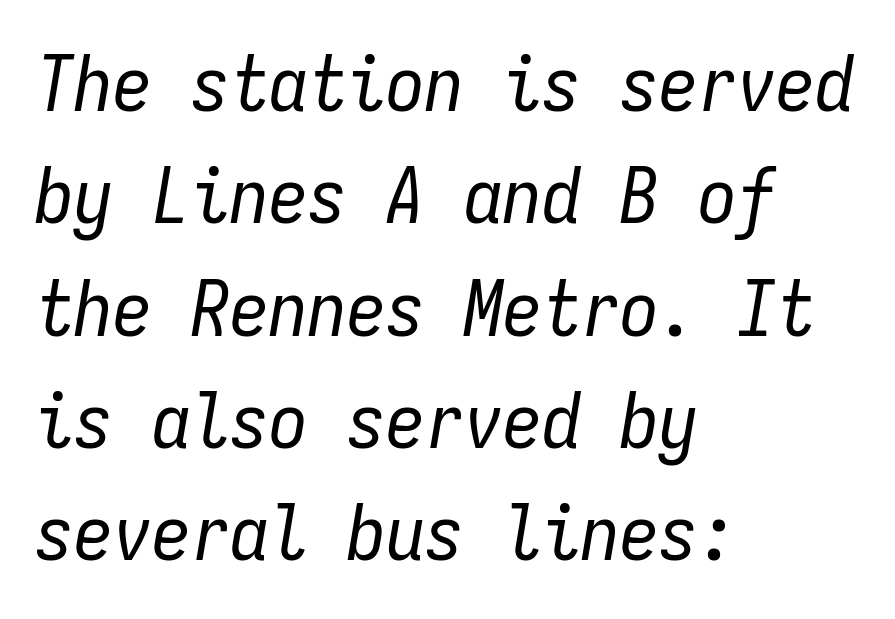
{"italic": "yes", "lean": "right", "slant_degrees": 9, "bold": "no", "weight": "regular", "width": "condensed", "stroke_contrast": "low", "x_height": "medium", "monospaced": "yes", "underline": "no", "align": "left", "line_spacing": "normal", "line_spacing_ratio": 1.44, "letter_spacing": "normal", "letter_spacing_em": 0.0, "glyph_px": 78}
